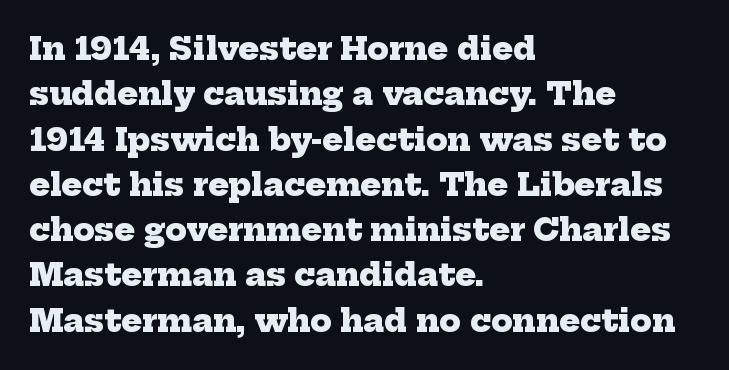
Short and long lines alike share a common starting point at left. In terms of letterspacing, this is plain default setting. Vertically, the passage feels balanced, rows spaced as you'd expect. Spacing verdict: proportional, widths tailored to each character.
